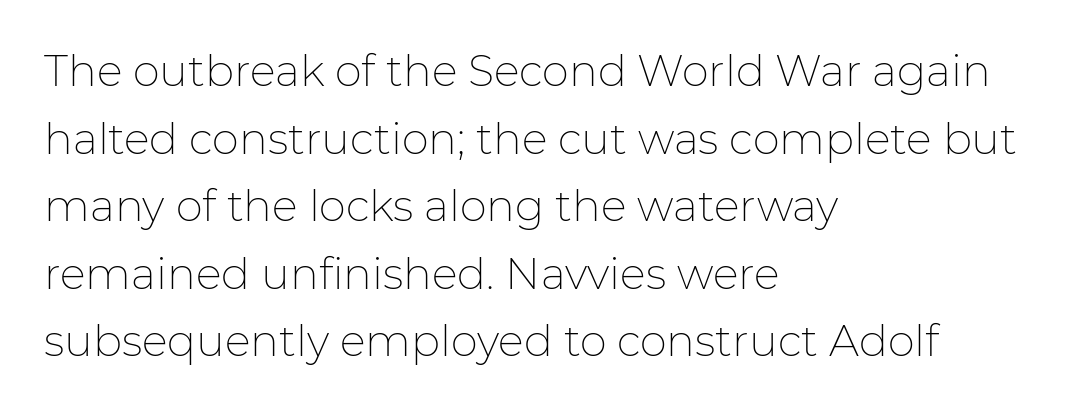
Summary of weight: not heavy and not bold. A typesetter would call this proportional, since set widths differ per character. The lettering holds an erect, upright posture throughout. What kind of face is this? One without serifs — a sans. Inter-character spacing is left at the font's built-in metrics.
